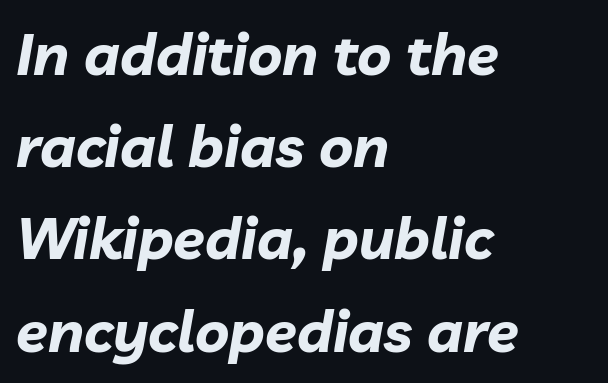
Horizontally, the lines are justified to the leading edge only. Any mark beneath the type? The region is blank. Regular leading. Characters follow at the spacing the type designer built in. Heft: maximum for text — a bold.
